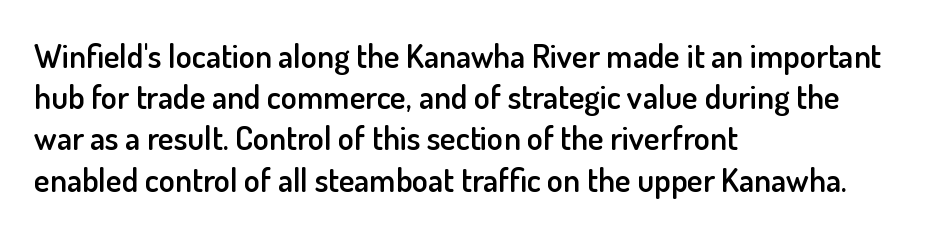
The image shows 33 px semibold sans-serif type, upright; set left-aligned, normal line spacing (1.25x), normal letter spacing, not underlined; low stroke contrast and a small x-height.
